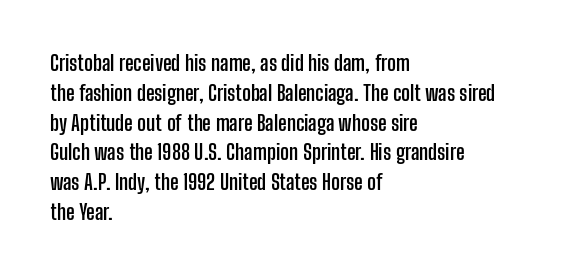
{"italic": "no", "bold": "yes", "underline": "no", "align": "left", "line_spacing": "normal", "line_spacing_ratio": 1.42, "letter_spacing": "normal", "letter_spacing_em": 0.0, "glyph_px": 21}
